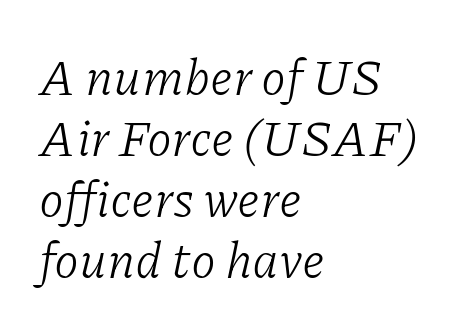
Heaviness? Minimal to ordinary, like unemphasized prose. Nobody drew a line under any word here. Characters are canted at an angle relative to the baseline's perpendicular. The rendering shows small feet on the letterforms — a serif design. Teacher's note: observe the even left margin — that is flush-left alignment.
